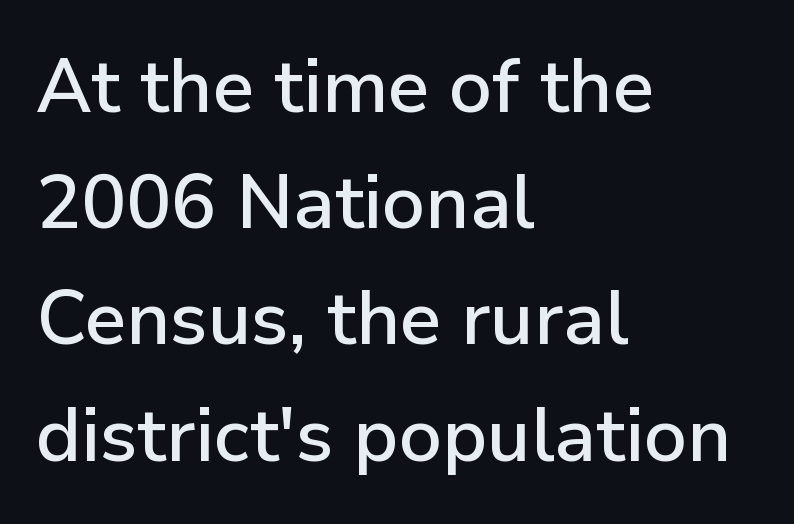
The image shows 75 px sans-serif type, upright; set left-aligned, normal line spacing (1.55x), normal letter spacing, not underlined; low stroke contrast and a medium x-height.
